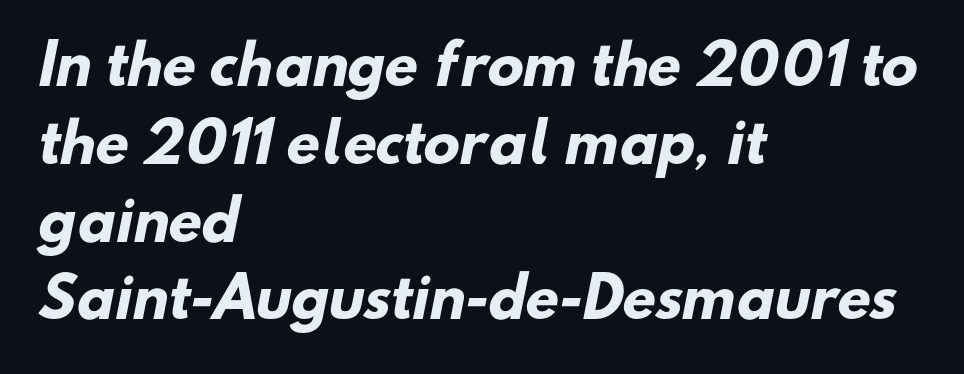
A typesetter would call this leading conventional body-copy spacing. Has an underline been added? It has not. Is this a fixed-width face? No — the glyphs have proportional, varying widths. Heft: maximum for text — a bold. Words appear dense and cohesive because spacing is normal. Short and long lines alike share a common starting point at left.
